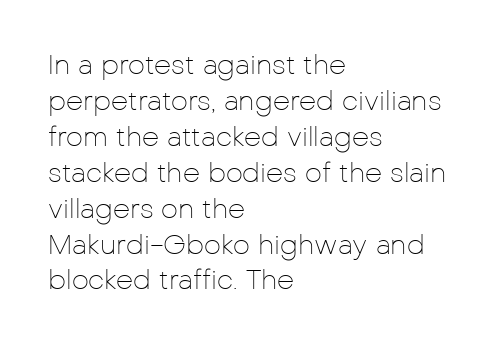
Q: Is the text bold? A: No.
Q: Is the text italic (slanted)? A: No, it is upright.
Q: Is the text underlined? A: No.
Q: How is the paragraph aligned? A: Left-aligned.
Q: Is the spacing between letters normal or unusually wide? A: Normal.
Q: Is the spacing between lines tight, normal or loose? A: Normal.
